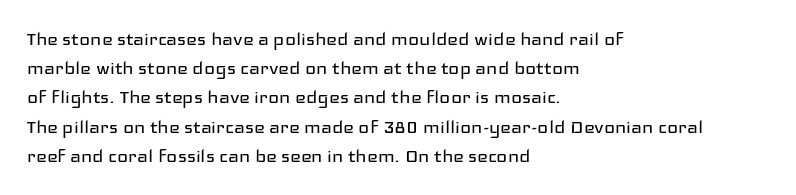
Q: Is the text bold? A: No.
Q: Is the text italic (slanted)? A: No, it is upright.
Q: Is the text underlined? A: No.
Q: How is the paragraph aligned? A: Left-aligned.
Q: Is the spacing between letters normal or unusually wide? A: Normal.
Q: Is the spacing between lines tight, normal or loose? A: Normal.
